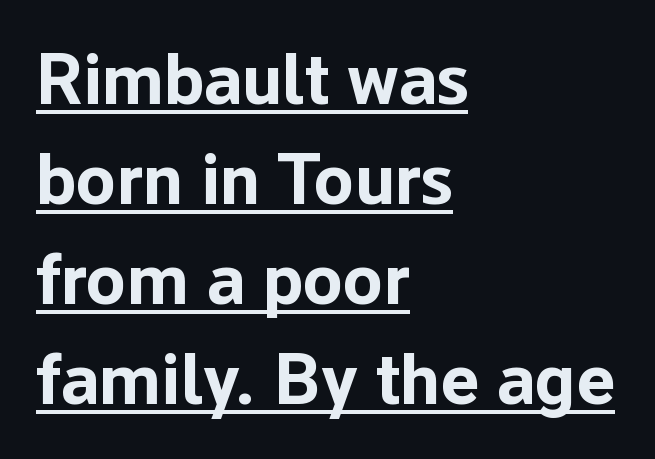
The image shows 73 px bold sans-serif type, upright; set left-aligned, normal line spacing (1.37x), normal letter spacing, underlined; low stroke contrast and a medium x-height.
